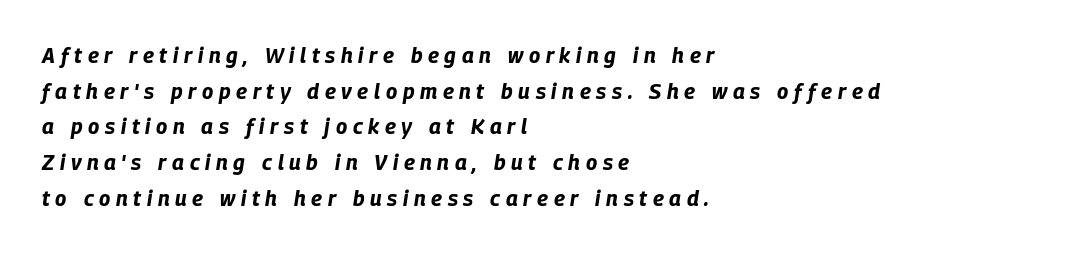
The image shows 21 px bold type, italic (leaning right); set left-aligned, normal line spacing (1.7x), unusually wide letter spacing (+0.27 em), not underlined.
